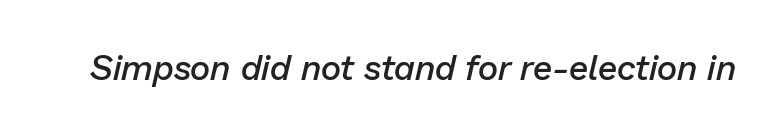
What stands out about the letter spacing? Nothing — it is the standard amount. How heavy is the stroke? Medium-heavy — a semibold, shy of bold. Honestly, there is no underline to notice here at all. Varying glyph widths throughout — classic text-font behaviour.
